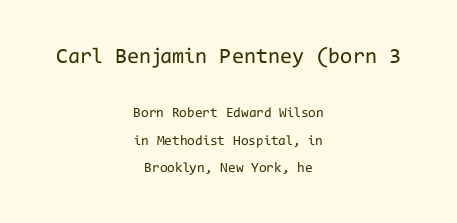
Posture: vertical. Summary of weight: not heavy and not bold. This rendering features lettering with no underline. The paragraph has two soft edges and a firm central axis.
